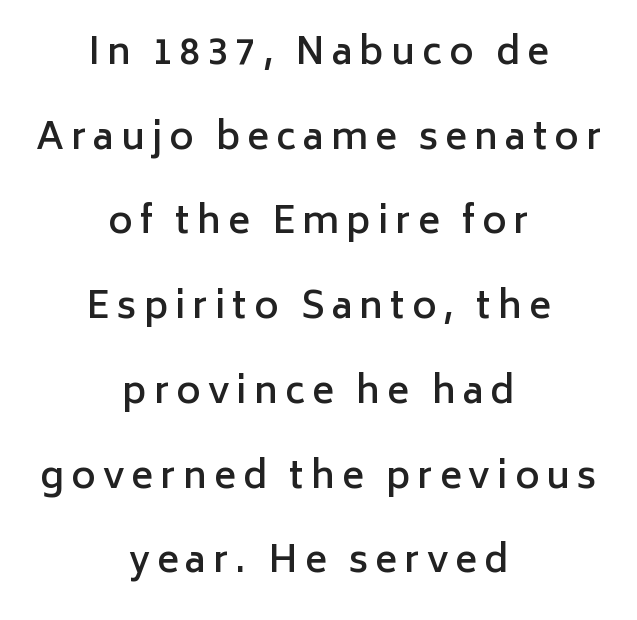
{"serif": "no", "italic": "no", "bold": "semi", "weight": "semibold", "width": "normal", "stroke_contrast": "low", "x_height": "medium", "monospaced": "no", "underline": "no", "align": "center", "line_spacing": "loose", "line_spacing_ratio": 2.29, "glyph_px": 37}
